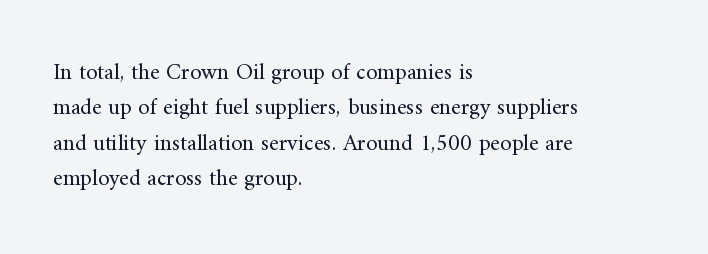
{"italic": "no", "bold": "no", "underline": "no", "align": "left", "line_spacing": "normal", "line_spacing_ratio": 1.54, "letter_spacing": "normal", "letter_spacing_em": 0.0, "glyph_px": 23}
